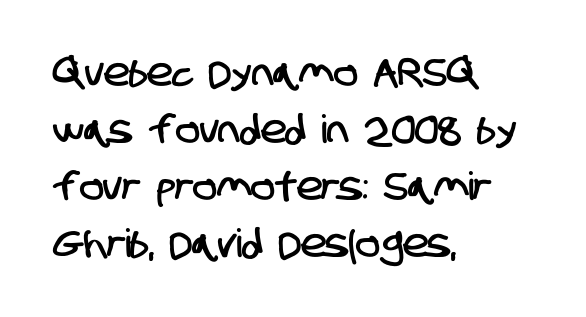
Q: Is the typeface a serif or a sans-serif typeface? A: Sans-serif.
Q: Is the text underlined? A: No.
Q: How is the paragraph aligned? A: Left-aligned.
Q: Is the spacing between letters normal or unusually wide? A: Normal.
Q: Is the spacing between lines tight, normal or loose? A: Normal.
Q: Width (condensed, normal, or wide)? A: Condensed.
Q: Stroke contrast? A: Low.
Q: x-height? A: Large.
Q: Monospaced? A: No.
